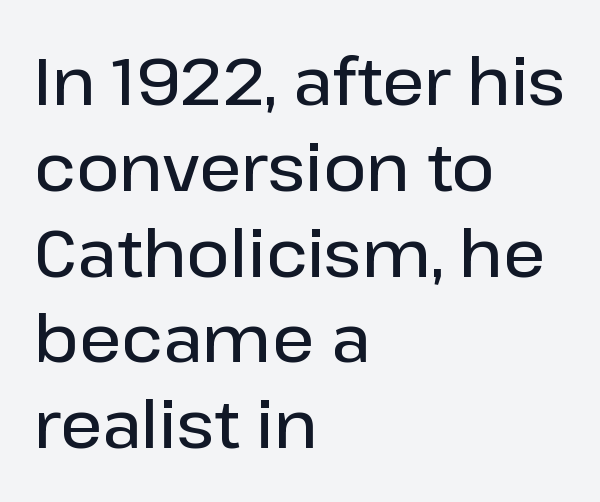
Letter spacing: default. Each glyph is drawn with semibold strokes, heavier than normal yet not fully bold. A typesetter would label this face a sans. Upright lettering throughout. A student would call this left alignment; a typographer would say flush left, rag right. These lines are rendered in a variable-pitch font.
